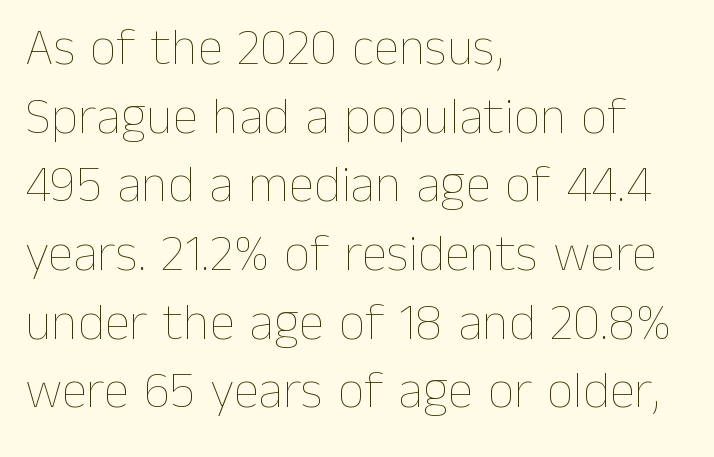
The image shows 52 px thin type, upright; set left-aligned, normal line spacing (1.32x), normal letter spacing, not underlined; low stroke contrast and a medium x-height.
